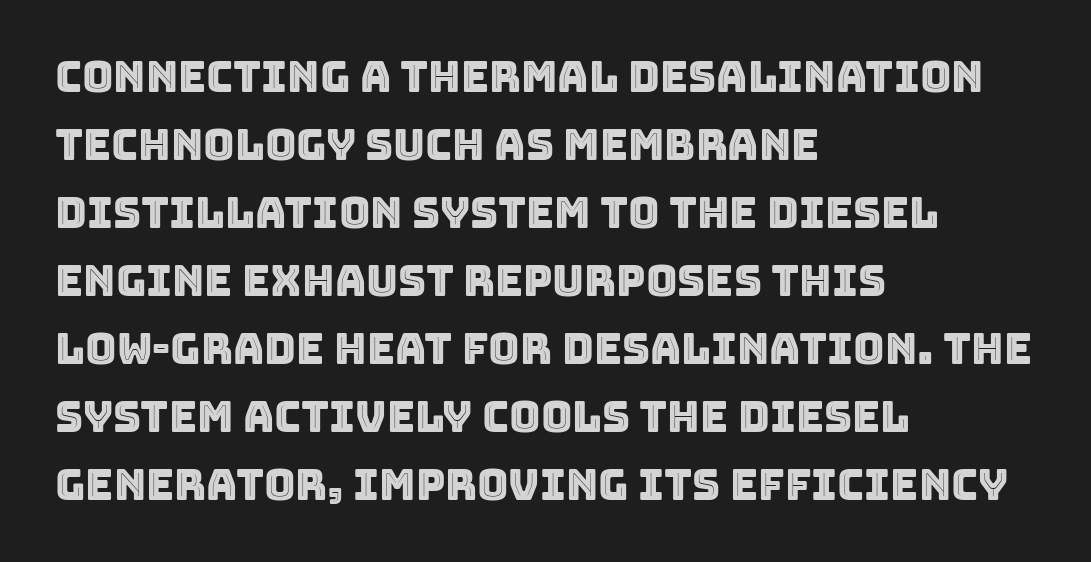
The image shows 43 px text type, upright; set left-aligned, normal line spacing (1.58x), normal letter spacing, not underlined; a large x-height.
